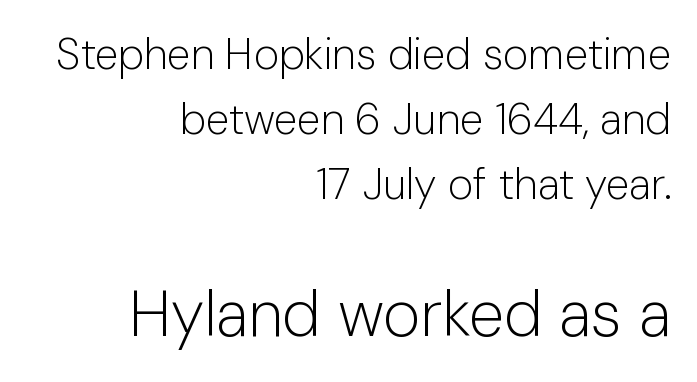
The image shows 64 px light sans-serif type, upright; set right-aligned, normal line spacing (1.51x), normal letter spacing, not underlined; the second (bottom) block is 1.49x larger; low stroke contrast and a medium x-height.
